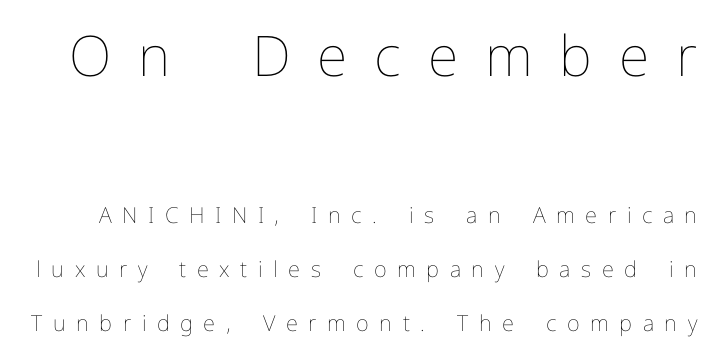
The rendering shrinks the type as you move from the upper chunk to the lower. These lines stand farther apart than default settings would place them. Character widths vary here, with narrow letters taking less room than wide ones. This is roman type, the default non-slanted kind. These lines have a slow, spaced-out rhythm from letter to letter. No chunkiness to these letters — they're not bold.
